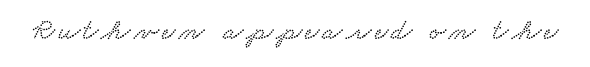
Q: Is the typeface a serif or a sans-serif typeface? A: Serif.
Q: Is the text underlined? A: No.
Q: Width (condensed, normal, or wide)? A: Wide.
Q: Stroke contrast? A: Low.
Q: x-height? A: Small.
Q: Monospaced? A: No.
